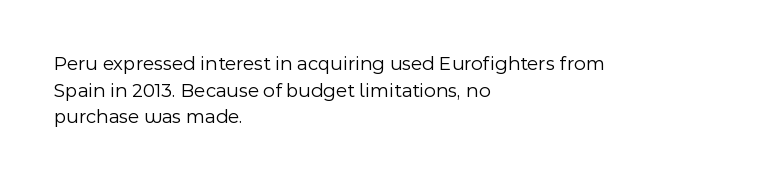
The image shows 20 px text type, upright; set left-aligned, normal line spacing (1.33x), normal letter spacing, not underlined.
